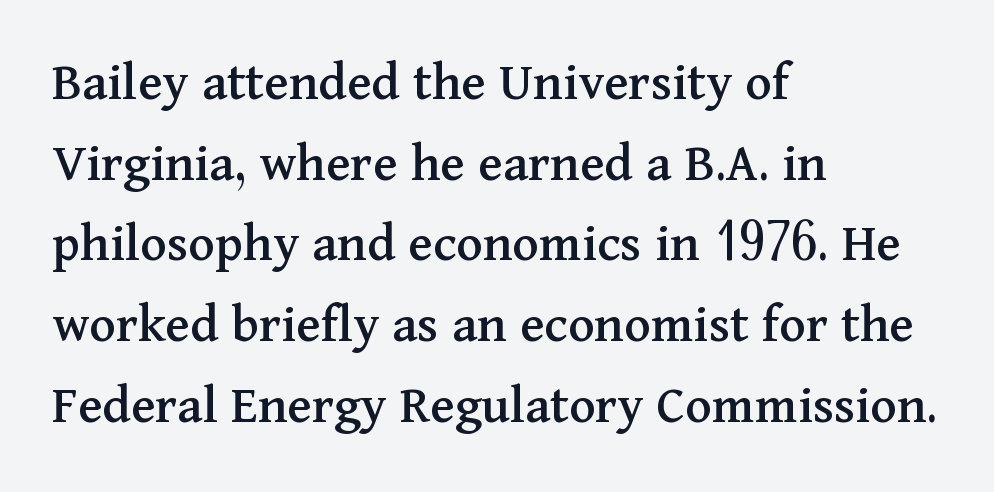
The letters advance in unequal steps, a hallmark of proportional type. A clean baseline with only descenders dipping below it. Interline gaps are of average width in this sample. These lines stack with their left ends in a neat column. Inter-character spacing is left at the font's built-in metrics. The font's upright variant was chosen for this text.
